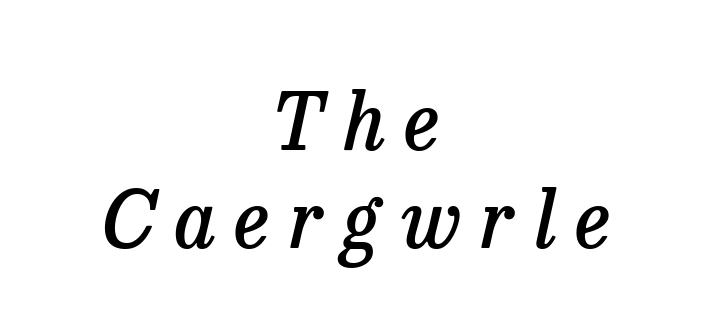
Is there much room between lines? A standard amount, neither cramped nor airy. The rendering positions every line midway between the sides. Descenders are the only things crossing below the line. Caption: semibold face, moderately heavy strokes.
